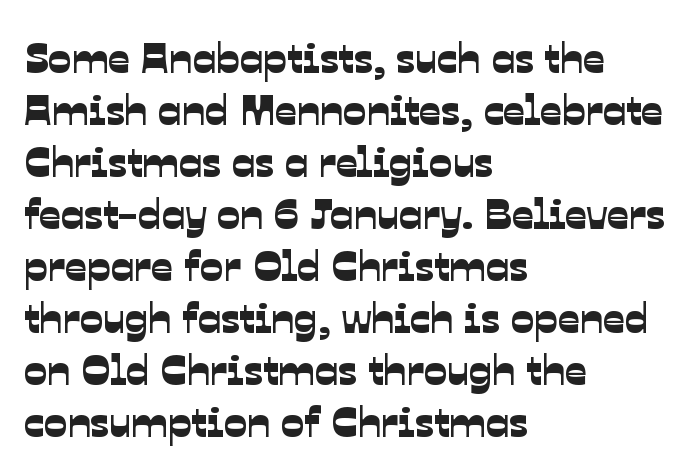
{"serif": "no", "width": "normal", "stroke_contrast": "low", "x_height": "medium", "monospaced": "no", "underline": "no", "align": "left", "line_spacing_ratio": 1.21, "letter_spacing": "normal", "letter_spacing_em": 0.0, "glyph_px": 43}
